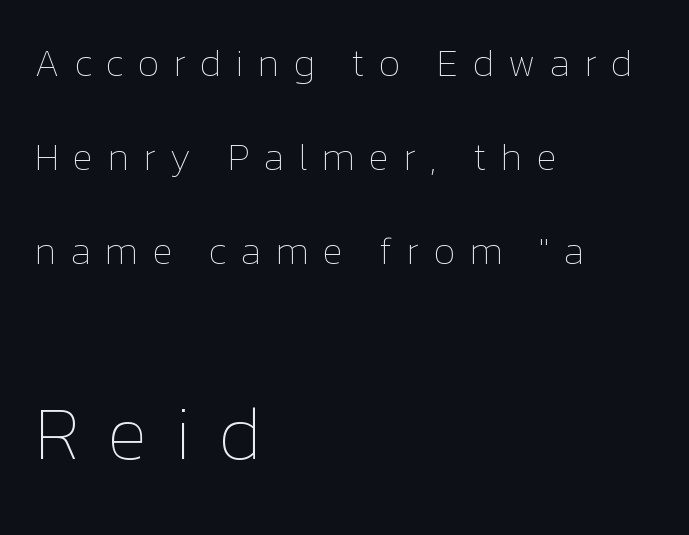
Looks like regular typesetting: each glyph gets only the width it needs. The letters in the lower block stand taller than those in the block above. Every stem runs plumb, perpendicular to the baseline. Vertically, the passage feels expansive, rows floating well apart.
